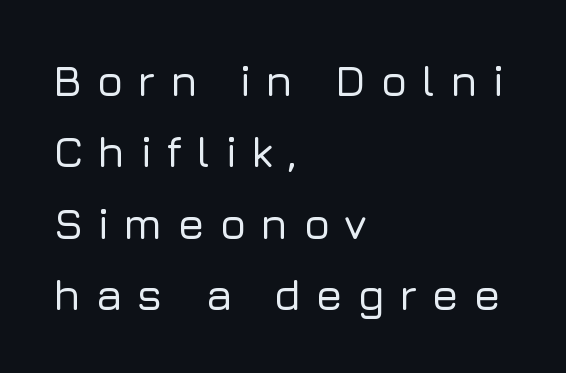
Here the glyphs are tracked loosely, breaking word shapes into spaced letters. Note the varied advance widths — an 'i' is clearly narrower than an 'm'. Typeset ragged right — the left edge is the straight one. Is this a sans? Yes — the strokes have no serifs.
